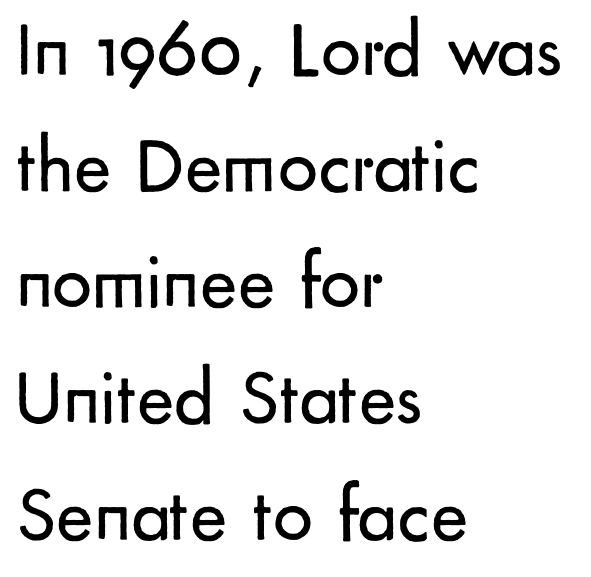
The image shows 79 px regular-weight sans-serif type, upright; set left-aligned, normal line spacing (1.47x), normal letter spacing, not underlined; low stroke contrast and a small x-height.
